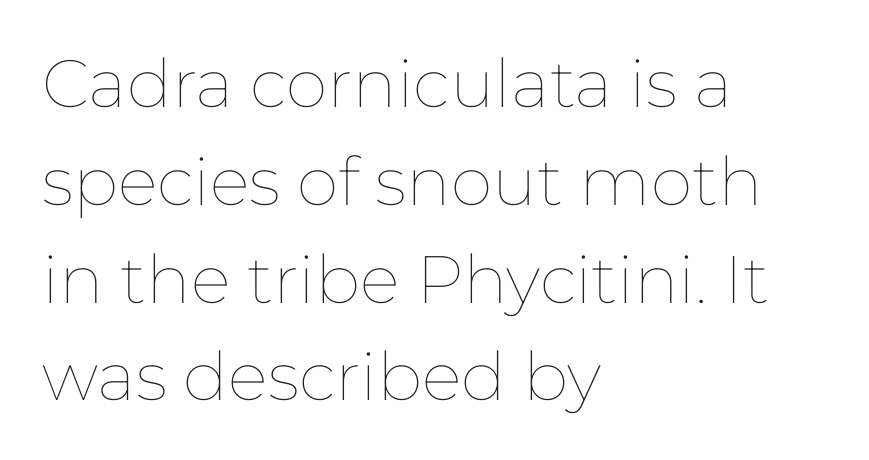
The rows are spaced the way most documents space them. The passage shown is typed in a proportional face where columns would drift. This rendering leaves character spacing at its baseline value. One-word summary of the alignment: left. Posture: straight, roman, zero tilt. The passage shown is not underscored anywhere.
